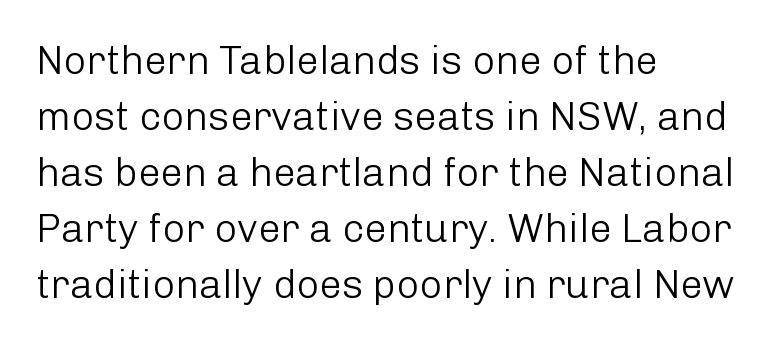
Q: Is the text bold? A: No.
Q: Is the text italic (slanted)? A: No, it is upright.
Q: Is the typeface a serif or a sans-serif typeface? A: Sans-serif.
Q: Is the text underlined? A: No.
Q: How is the paragraph aligned? A: Left-aligned.
Q: Is the spacing between letters normal or unusually wide? A: Normal.
Q: Is the spacing between lines tight, normal or loose? A: Normal.
Q: Width (condensed, normal, or wide)? A: Normal.
Q: Stroke contrast? A: Low.
Q: x-height? A: Medium.
Q: Monospaced? A: No.
